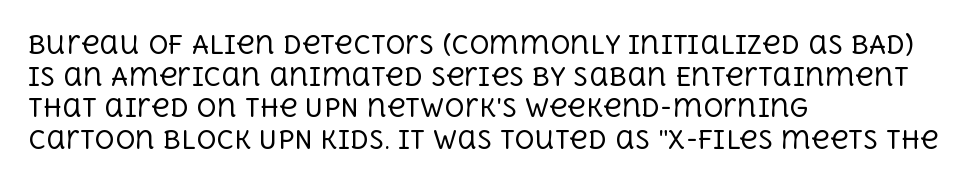
The characters are drawn with everyday or finer stroke widths. The string is rendered with underlining switched off. Leading matches the norm, producing a regular column. This sample uses plain, unmodified letter spacing.
